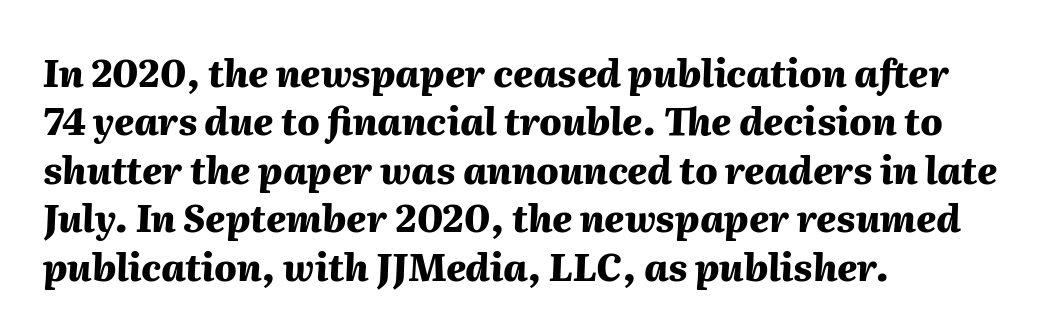
Q: Is the text bold? A: Yes.
Q: Is the text italic (slanted)? A: Yes, it leans right by about 2 degrees.
Q: Is the text underlined? A: No.
Q: How is the paragraph aligned? A: Left-aligned.
Q: Is the spacing between letters normal or unusually wide? A: Normal.
Q: Is the spacing between lines tight, normal or loose? A: Normal.
Q: Width (condensed, normal, or wide)? A: Normal.
Q: Stroke contrast? A: Medium.
Q: x-height? A: Medium.
Q: Monospaced? A: No.
